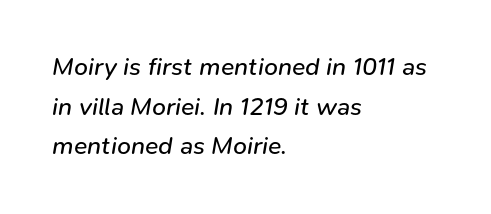
The glyphs look as if they've been sheared to an angle. Does the leading feel generous? No, just average. Honestly, there is no underline to notice here at all. This is not heavy type; no bold has been used. This sample is left-justified, so line endings fall wherever the words run out. You could call the tracking neutral — neither tight nor loose.
